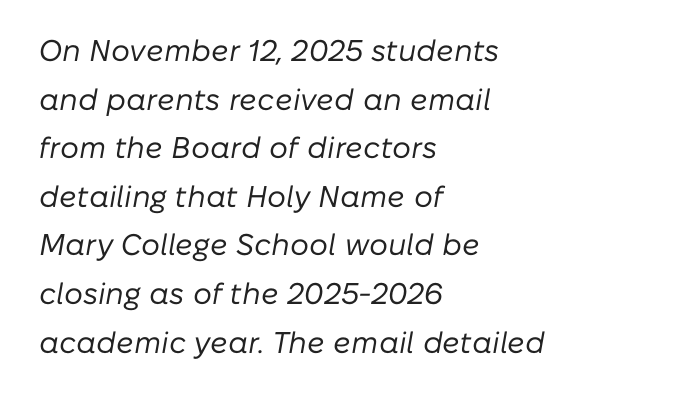
The typesetting does not lean heavy: it is not bold. The tracking reads as untouched default to a designer's eye. Whoever set this chose a conventional vertical rhythm. In CSS terms this would be text-align: left.
